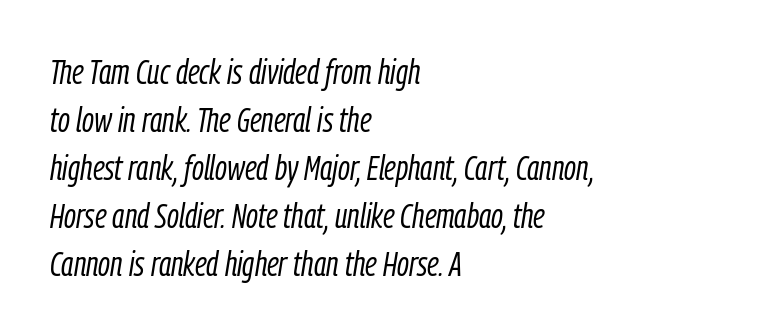
Q: Is the text bold? A: No.
Q: Is the text italic (slanted)? A: Yes, it leans right by about 9 degrees.
Q: Is the text underlined? A: No.
Q: How is the paragraph aligned? A: Left-aligned.
Q: Is the spacing between letters normal or unusually wide? A: Normal.
Q: Is the spacing between lines tight, normal or loose? A: Normal.
Q: Width (condensed, normal, or wide)? A: Condensed.
Q: Stroke contrast? A: Low.
Q: x-height? A: Medium.
Q: Monospaced? A: No.
